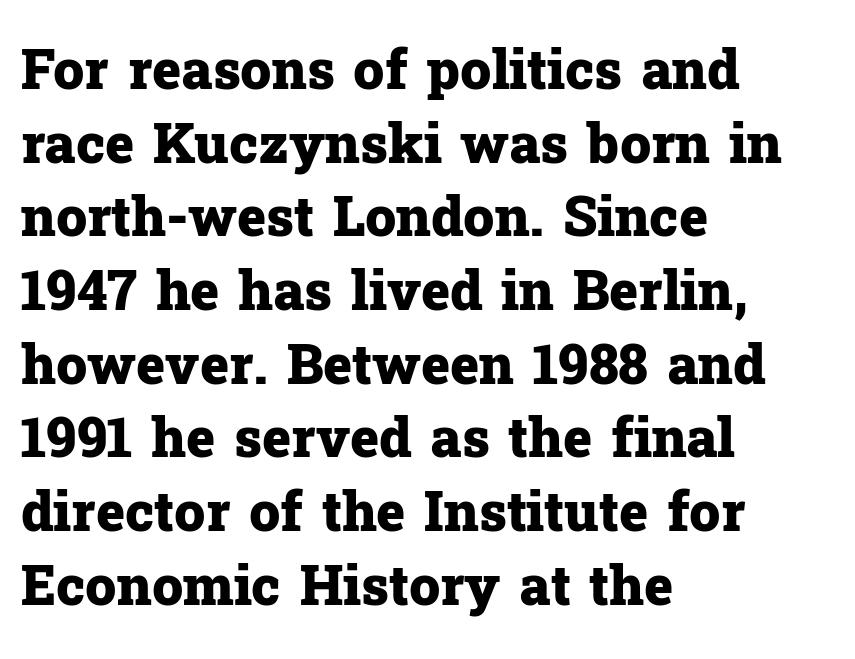
{"serif": "yes", "italic": "no", "bold": "yes", "weight": "heavy", "width": "normal", "stroke_contrast": "low", "x_height": "medium", "monospaced": "no", "underline": "no", "align": "left", "line_spacing": "normal", "line_spacing_ratio": 1.34, "letter_spacing": "normal", "letter_spacing_em": 0.0, "glyph_px": 55}
